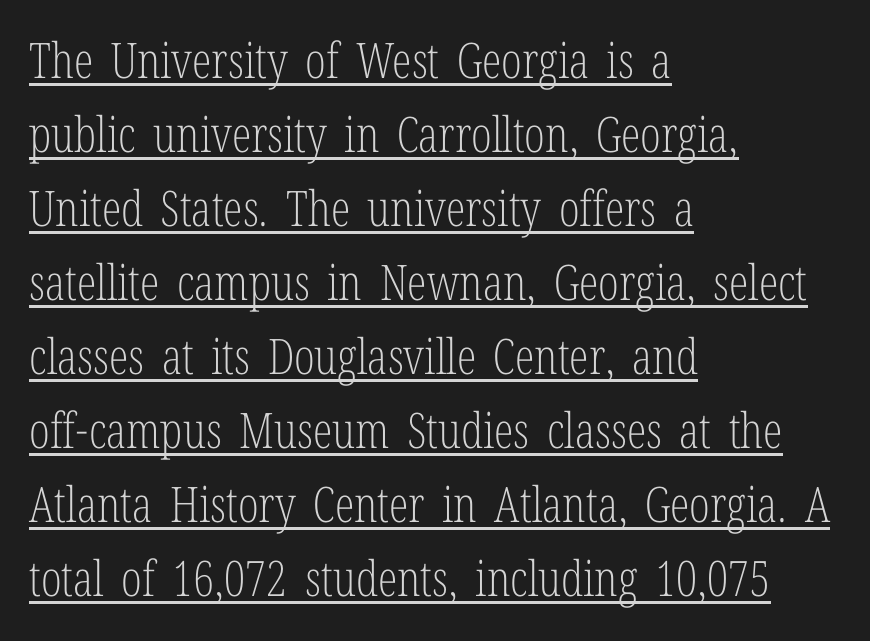
Students, observe the line beneath the letters — that is underlining. These lines keep a tight, regular rhythm from letter to letter. The text block is weighted toward the left margin, trailing off unevenly rightward. Classification — serif. Honestly, the row spacing looks completely unremarkable.
